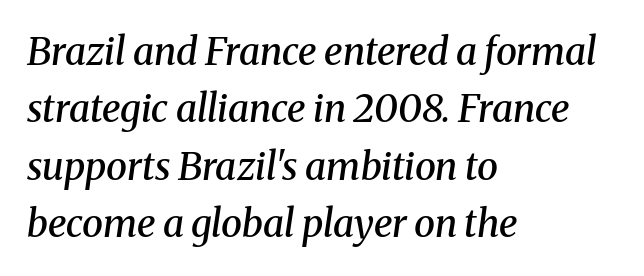
Reading down the column, the eye jumps a familiar distance to each next line. Is the type slanted? Yes — the strokes lean at a clear angle. Rule under the text: the space is simply empty. The passage shown is semibold, sitting just below true bold.
